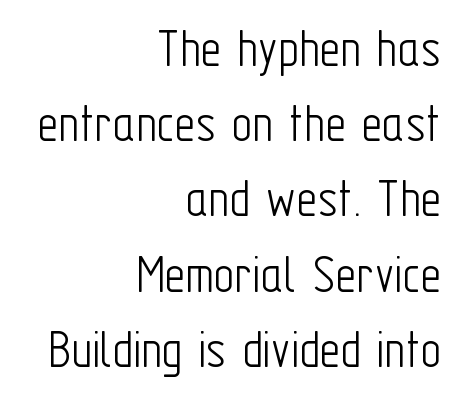
The image shows 57 px light, condensed sans-serif type, upright; set right-aligned, normal line spacing (1.32x), normal letter spacing, not underlined; low stroke contrast and a medium x-height.
